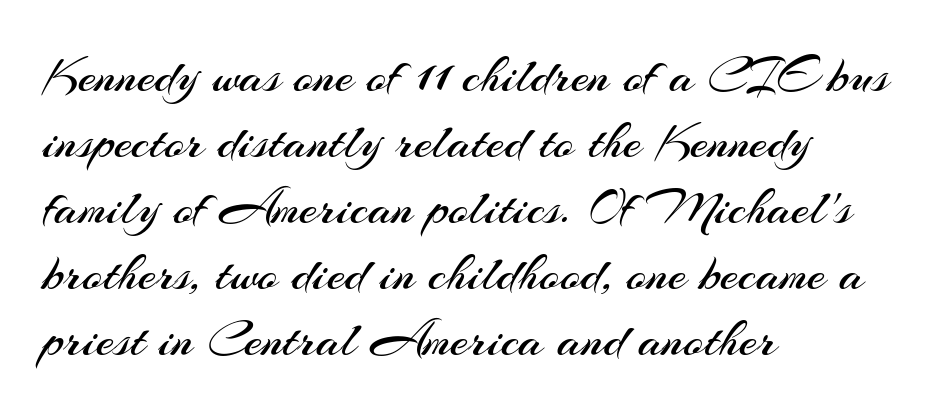
{"serif": "no", "bold": "no", "weight": "regular", "width": "normal", "stroke_contrast": "medium", "x_height": "small", "monospaced": "no", "underline": "no", "align": "left", "line_spacing": "normal", "line_spacing_ratio": 1.27, "letter_spacing": "normal", "letter_spacing_em": 0.0, "glyph_px": 52}
